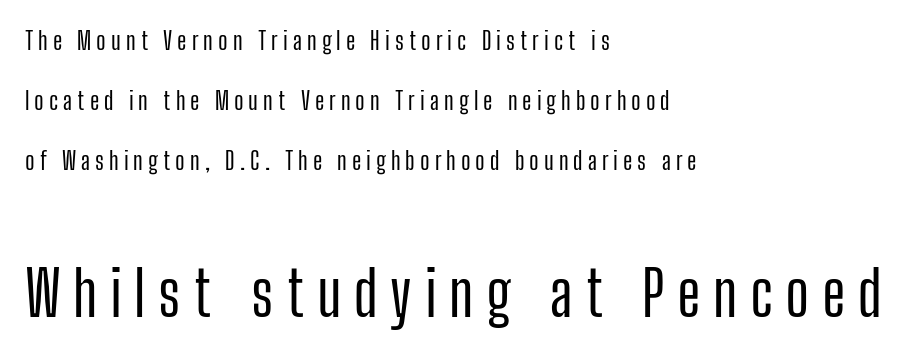
The image shows 63 px condensed sans-serif type, upright; set left-aligned, loose line spacing (2.4x), unusually wide letter spacing (+0.2 em), not underlined; the second (bottom) block is 2.52x larger; low stroke contrast and a medium x-height.
